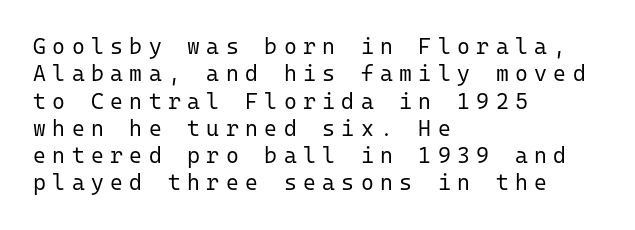
{"italic": "no", "bold": "no", "underline": "no", "align": "left", "line_spacing_ratio": 1.24, "letter_spacing": "wide", "letter_spacing_em": 0.29, "glyph_px": 22}
